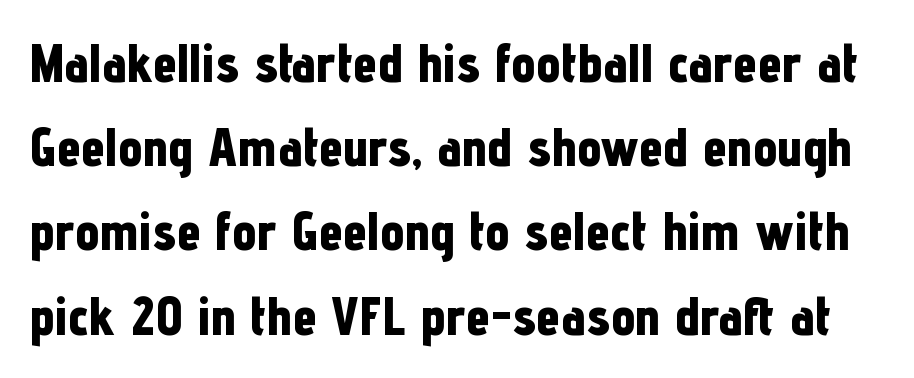
The image shows 54 px bold, condensed sans-serif type, upright; set normal line spacing (1.56x), normal letter spacing, not underlined; low stroke contrast and a medium x-height.
